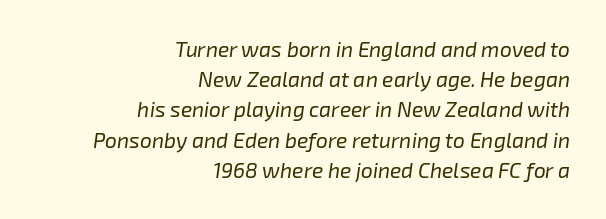
The image shows 21 px text type, italic (leaning right); set right-aligned, normal line spacing (1.44x), normal letter spacing, not underlined.
